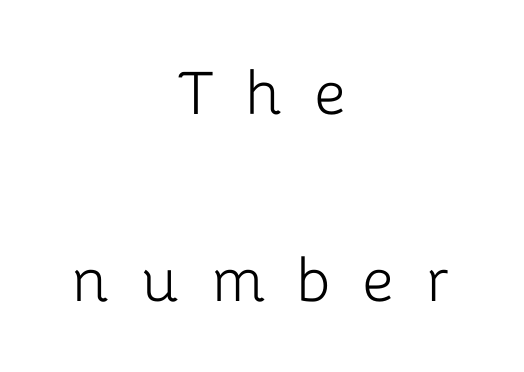
The image shows 77 px light sans-serif type, upright; set centered, loose line spacing (2.43x), unusually wide letter spacing (+0.41 em), not underlined; low stroke contrast and a medium x-height.
